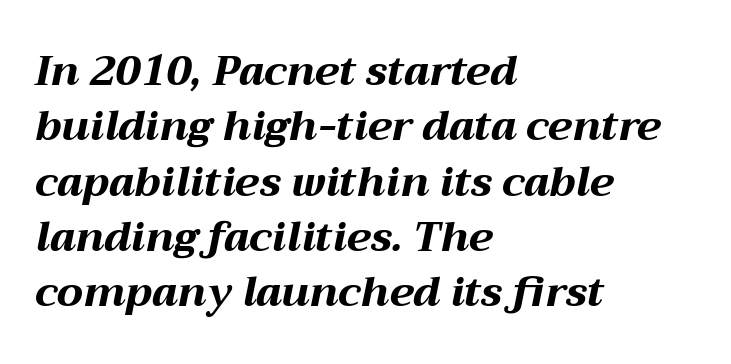
Q: Is the text bold? A: Yes.
Q: Is the text italic (slanted)? A: Yes, it leans right by about 12 degrees.
Q: Is the text underlined? A: No.
Q: How is the paragraph aligned? A: Left-aligned.
Q: Is the spacing between letters normal or unusually wide? A: Normal.
Q: Is the spacing between lines tight, normal or loose? A: Normal.
Q: Width (condensed, normal, or wide)? A: Wide.
Q: Stroke contrast? A: Medium.
Q: x-height? A: Medium.
Q: Monospaced? A: No.
